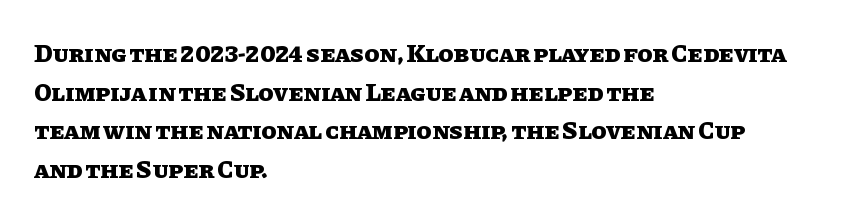
{"italic": "no", "bold": "yes", "underline": "no", "align": "left", "line_spacing": "normal", "line_spacing_ratio": 1.55, "letter_spacing": "normal", "letter_spacing_em": 0.0, "glyph_px": 25}
